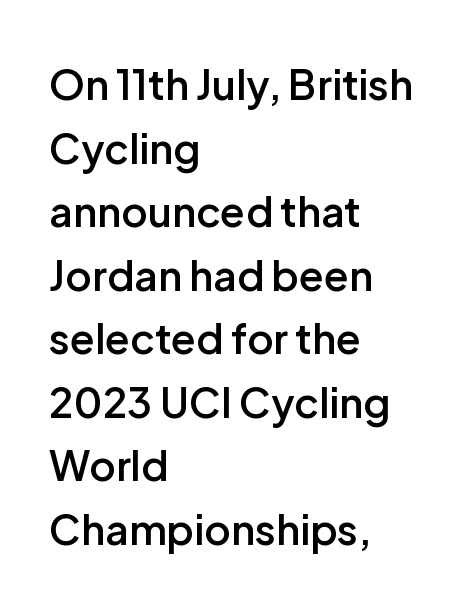
If you measured baseline to baseline, you'd find a middling distance. Anything drawn beneath the words? Only blank space. This is moderately heavy type, rendered in semibold. Spacing verdict: proportional, widths tailored to each character.
